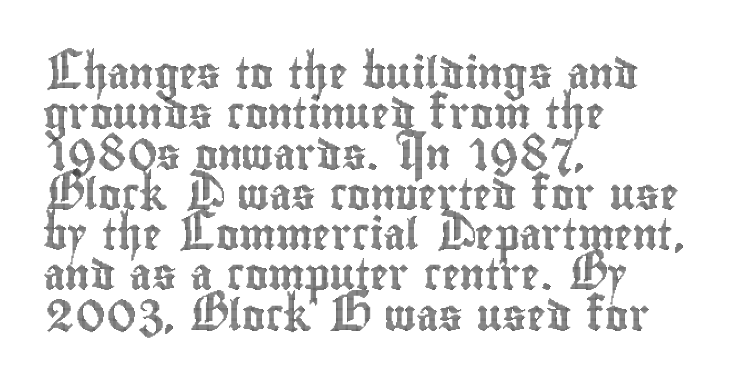
Q: Is the text italic (slanted)? A: No, it is upright.
Q: Is the text underlined? A: No.
Q: How is the paragraph aligned? A: Left-aligned.
Q: Is the spacing between letters normal or unusually wide? A: Normal.
Q: Is the spacing between lines tight, normal or loose? A: Normal.
Q: Width (condensed, normal, or wide)? A: Condensed.
Q: x-height? A: Small.
Q: Monospaced? A: No.
